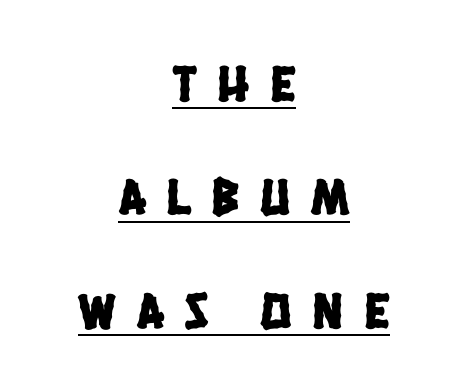
The image shows 52 px condensed sans-serif type; set centered, loose line spacing (2.18x), unusually wide letter spacing (+0.4 em), underlined; low stroke contrast and a large x-height.
